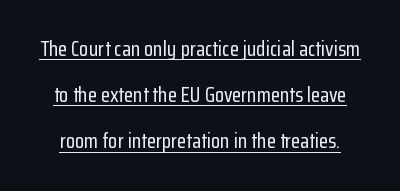
Q: Is the text italic (slanted)? A: No, it is upright.
Q: Is the text underlined? A: Yes.
Q: Is the spacing between letters normal or unusually wide? A: Normal.
Q: Is the spacing between lines tight, normal or loose? A: Loose.
